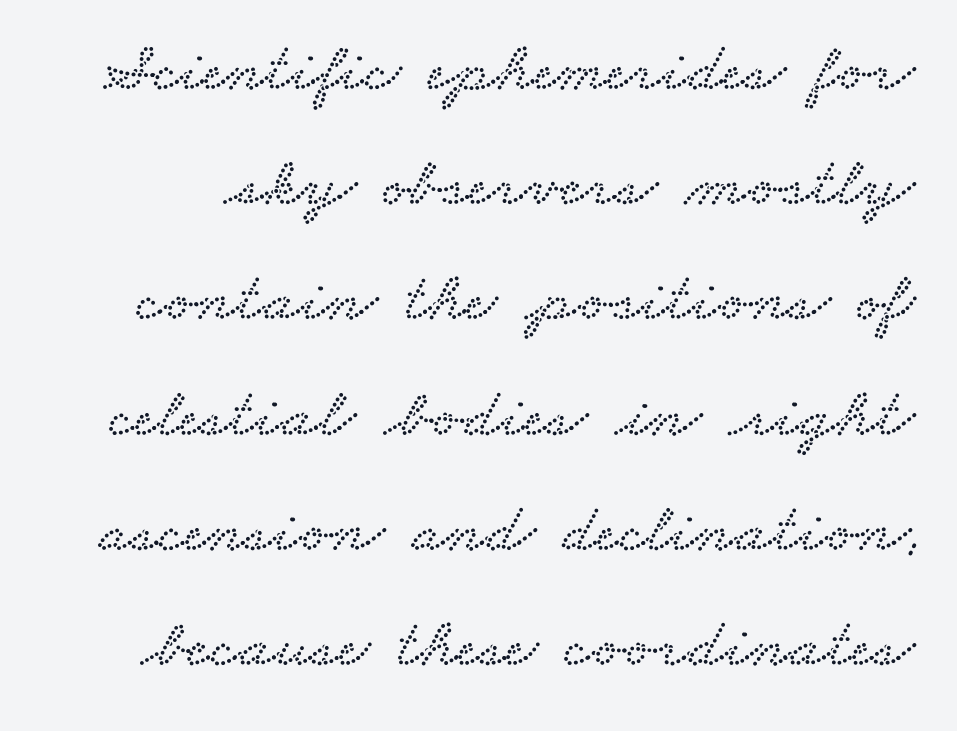
Q: Is the typeface a serif or a sans-serif typeface? A: Serif.
Q: Is the text underlined? A: No.
Q: Is the spacing between letters normal or unusually wide? A: Normal.
Q: Is the spacing between lines tight, normal or loose? A: Normal.
Q: Width (condensed, normal, or wide)? A: Wide.
Q: Stroke contrast? A: Low.
Q: x-height? A: Small.
Q: Monospaced? A: No.
